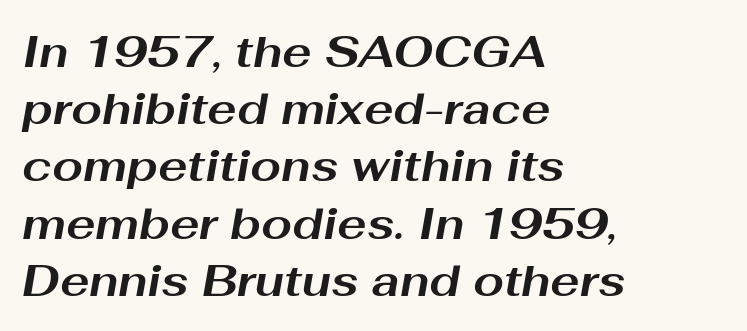
The image shows 44 px bold, wide type, italic (leaning right); set left-aligned, normal line spacing (1.3x), normal letter spacing, not underlined; medium stroke contrast and a medium x-height.
